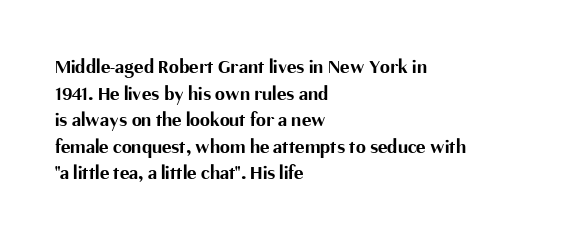
The typography opts for an upright posture over an oblique one. A classic flush-left, rag-right setting is used for this passage. Words appear dense and cohesive because spacing is normal. A full-strength bold gives these letters their thick strokes. Rule under the text: the space is simply empty.
